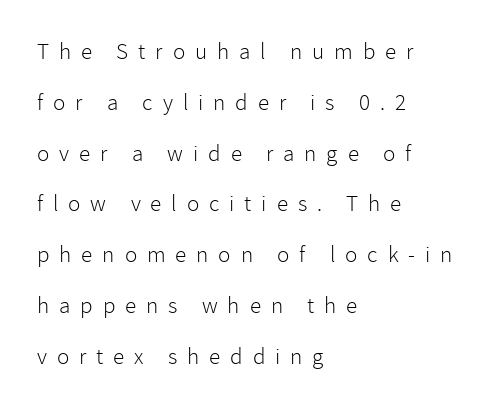
{"italic": "no", "bold": "no", "underline": "no", "align": "left", "line_spacing": "loose", "line_spacing_ratio": 2.21, "letter_spacing": "wide", "letter_spacing_em": 0.43, "glyph_px": 23}
